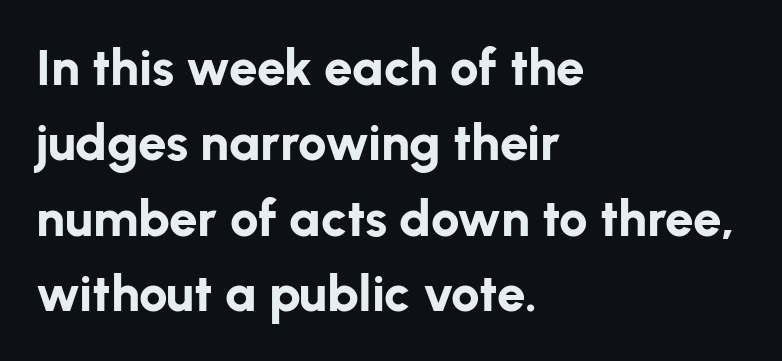
Q: Is the text bold? A: Yes.
Q: Is the text italic (slanted)? A: No, it is upright.
Q: Is the typeface a serif or a sans-serif typeface? A: Sans-serif.
Q: Is the text underlined? A: No.
Q: How is the paragraph aligned? A: Left-aligned.
Q: Is the spacing between letters normal or unusually wide? A: Normal.
Q: Is the spacing between lines tight, normal or loose? A: Normal.
Q: Width (condensed, normal, or wide)? A: Normal.
Q: Stroke contrast? A: Low.
Q: x-height? A: Medium.
Q: Monospaced? A: No.
